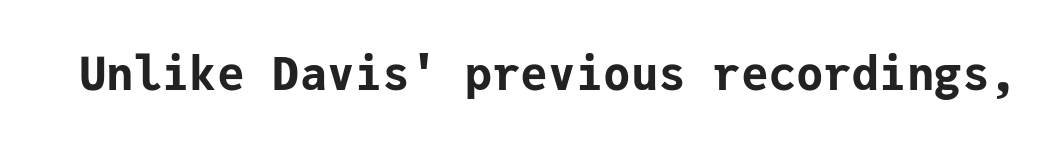
The image shows 46 px bold sans-serif type, upright, monospaced; set normal letter spacing, not underlined; low stroke contrast and a medium x-height.
